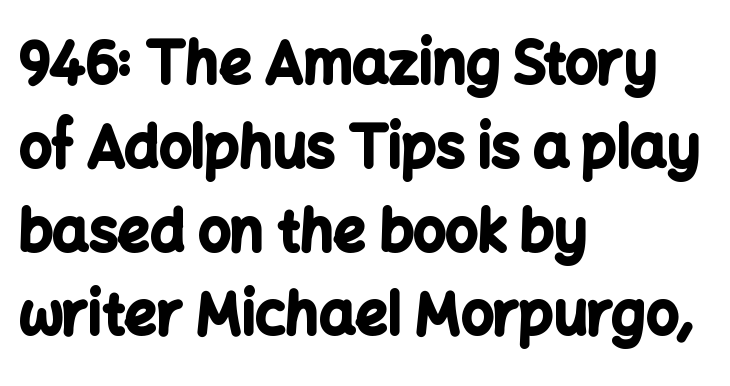
The image shows 57 px bold sans-serif type, upright; set left-aligned, normal line spacing (1.47x), normal letter spacing, not underlined; low stroke contrast and a medium x-height.
